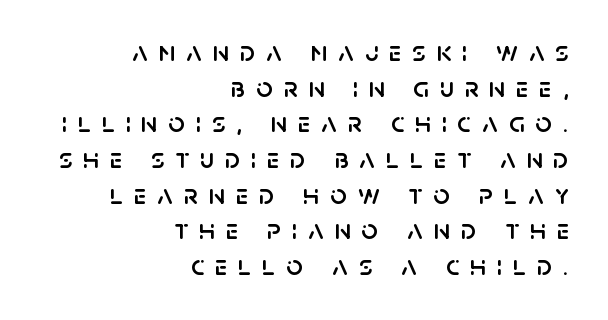
Q: Is the text italic (slanted)? A: No, it is upright.
Q: Is the typeface a serif or a sans-serif typeface? A: Sans-serif.
Q: Is the text underlined? A: No.
Q: How is the paragraph aligned? A: Right-aligned.
Q: Is the spacing between letters normal or unusually wide? A: Unusually wide.
Q: Width (condensed, normal, or wide)? A: Normal.
Q: Stroke contrast? A: Low.
Q: x-height? A: Large.
Q: Monospaced? A: No.
